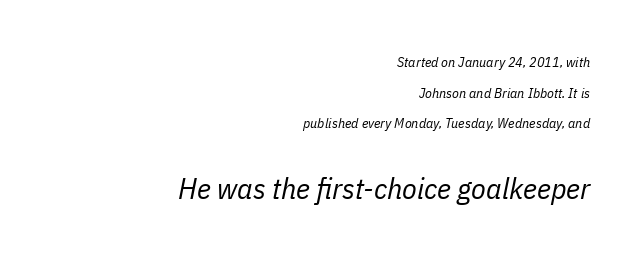
{"italic": "yes", "lean": "right", "slant_degrees": 11, "bold": "no", "weight": "regular", "width": "condensed", "stroke_contrast": "low", "x_height": "medium", "monospaced": "no", "underline": "no", "align": "right", "line_spacing": "loose", "line_spacing_ratio": 2.19, "letter_spacing": "normal", "letter_spacing_em": 0.0, "larger_block": "second", "size_ratio": 2.14, "glyph_px": 30}
